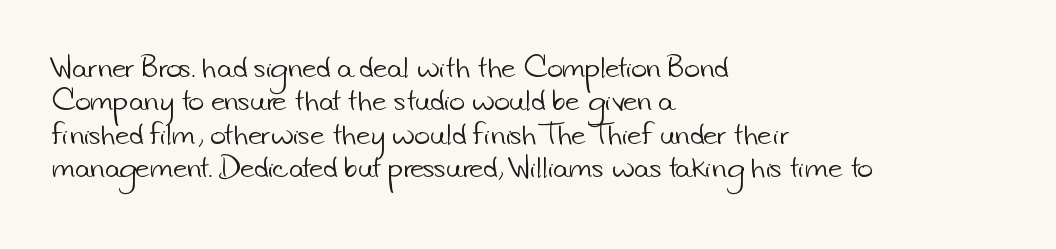
The image shows 27 px text type; set left-aligned, line spacing 1.24x, normal letter spacing, not underlined.
